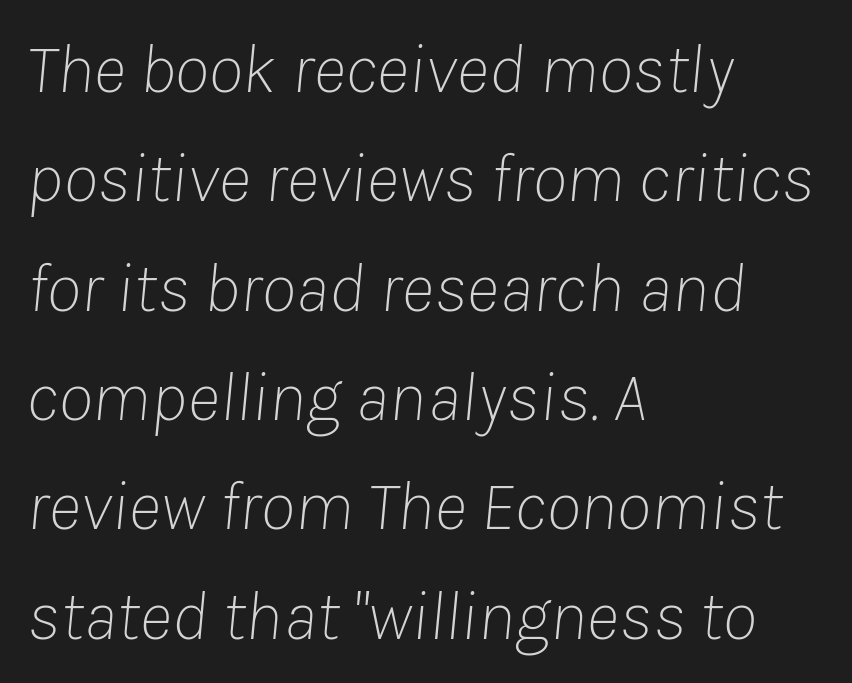
Q: Is the text bold? A: No.
Q: Is the text italic (slanted)? A: Yes, it leans right by about 8 degrees.
Q: Is the text underlined? A: No.
Q: How is the paragraph aligned? A: Left-aligned.
Q: Is the spacing between letters normal or unusually wide? A: Normal.
Q: Is the spacing between lines tight, normal or loose? A: Normal.
Q: Width (condensed, normal, or wide)? A: Normal.
Q: Stroke contrast? A: Low.
Q: x-height? A: Medium.
Q: Monospaced? A: No.
